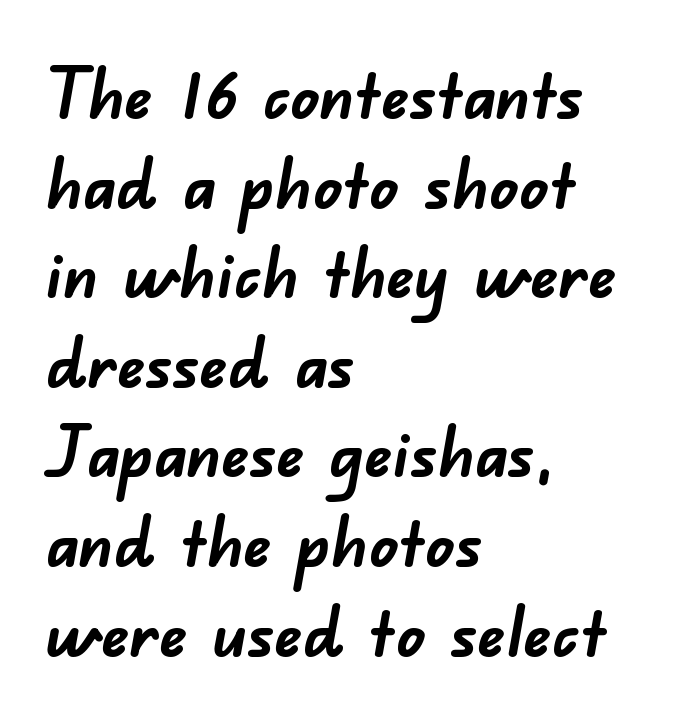
The setting favours the left margin, as ordinary paragraphs usually do. Looks like regular typesetting: each glyph gets only the width it needs. A typesetter would call this zero additional tracking. Unmarked baselines from the first word to the last.
